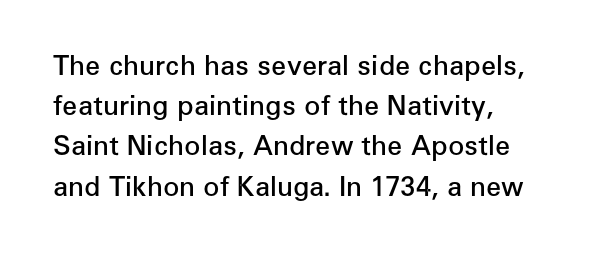
The image shows 27 px text type, upright; set left-aligned, normal line spacing (1.49x), normal letter spacing, not underlined.
